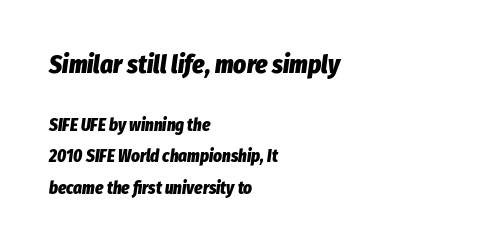
Caption: multi-line text, flush left, ragged right. Is the type bold? Yes — the strokes are clearly thick and heavy. This rendering leaves character spacing at its baseline value. The block sitting higher on the canvas is the one with enlarged characters. Each row of text sits above clean, open space. The passage shown leans; its letterforms are oblique.
